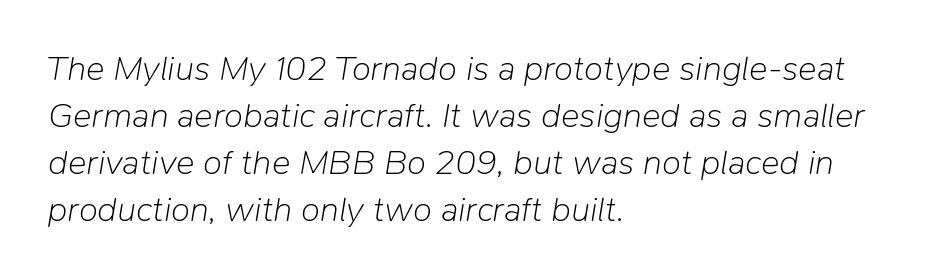
The image shows 35 px light type, italic (leaning right); set left-aligned, normal line spacing (1.34x), normal letter spacing, not underlined; low stroke contrast and a medium x-height.
